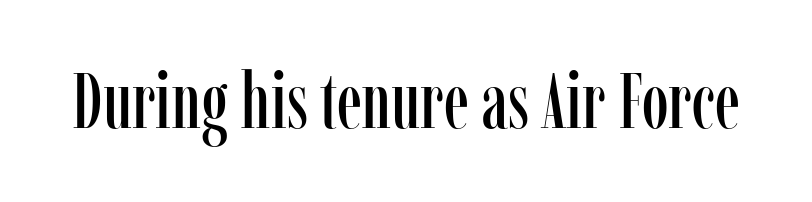
Serif or sans? Serif — the stroke terminals have little feet. Each letter keeps its own natural width here, so spacing adapts to shape. It's the straight-up-and-down kind of type. Standard letterfit; no display-style spreading of the glyphs. Clear beneath every line of the passage.
